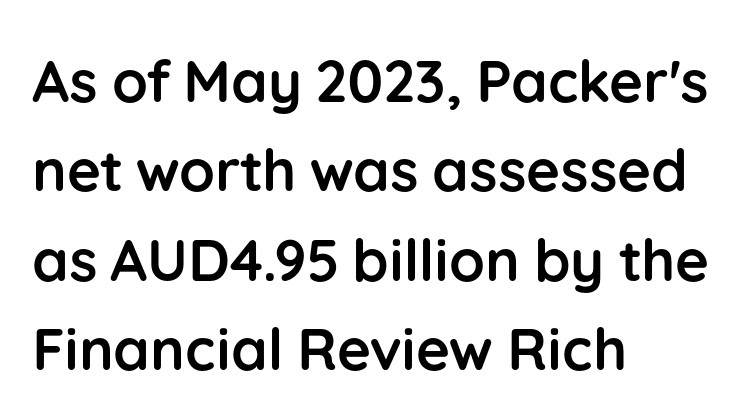
Set as a true bold cut, around the 700 mark. The passage shown is typed in a proportional face where columns would drift. Quick note: underline off. In terms of posture, this sample is upright.
